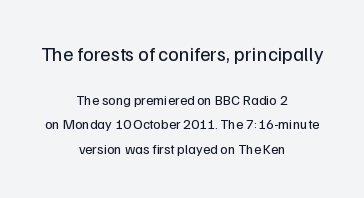
The image shows 20 px text type, upright; set centered, line spacing 1.72x, normal letter spacing, not underlined; the first (top) block is 1.43x larger.
